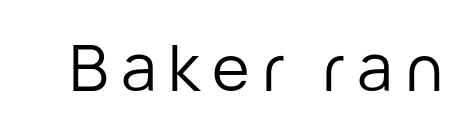
Here the designer chose a conventional face with non-uniform glyph widths. Ordinary non-slanted type is in use. Bare-footed words on every line. No feet cap the strokes, marking this as sans-serif type. On a weight scale, this lands at 450 or below.
